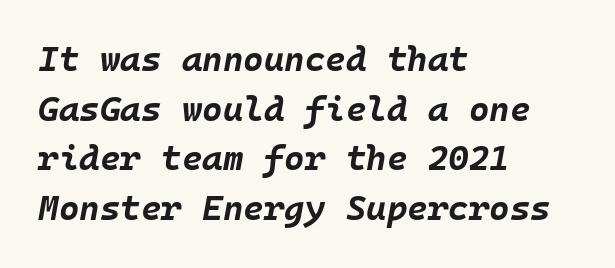
The image shows 35 px bold type, italic (leaning right); set left-aligned, normal line spacing (1.42x), normal letter spacing, not underlined; low stroke contrast and a large x-height.
